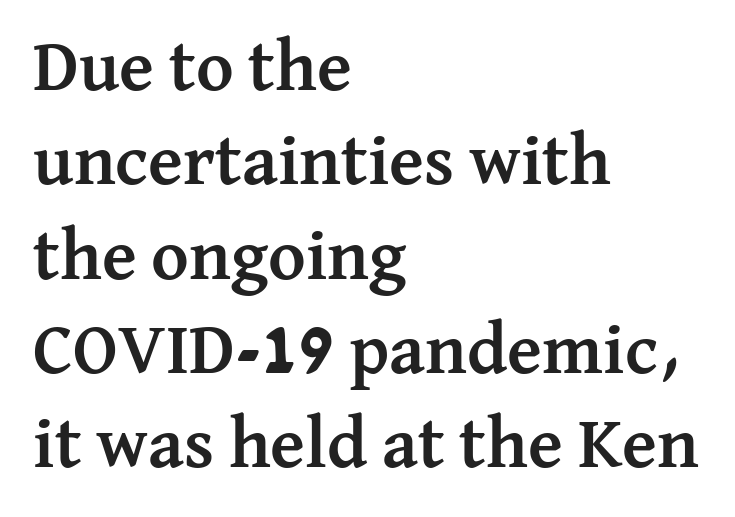
Q: Is the text bold? A: Yes.
Q: Is the text italic (slanted)? A: No, it is upright.
Q: Is the typeface a serif or a sans-serif typeface? A: Serif.
Q: Is the text underlined? A: No.
Q: How is the paragraph aligned? A: Left-aligned.
Q: Is the spacing between letters normal or unusually wide? A: Normal.
Q: Is the spacing between lines tight, normal or loose? A: Normal.
Q: Width (condensed, normal, or wide)? A: Normal.
Q: Stroke contrast? A: Medium.
Q: x-height? A: Medium.
Q: Monospaced? A: No.
